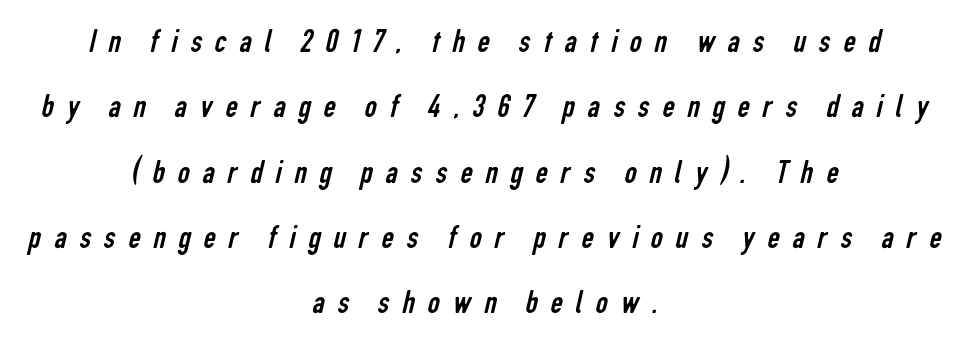
Stroke mass is kept to a normal reading level or below. In terms of letterform style, serifs are entirely absent. Words float on clear page, feet unadorned. Teacher's note: observe the equal gaps on both sides — that is centered alignment. Someone cranked the tracking dial way up on this one. Airy leading.
